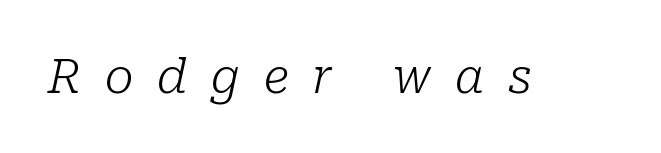
Q: Is the text bold? A: No.
Q: Is the text italic (slanted)? A: Yes, it leans right by about 10 degrees.
Q: Is the typeface a serif or a sans-serif typeface? A: Serif.
Q: Is the text underlined? A: No.
Q: Is the spacing between letters normal or unusually wide? A: Unusually wide.
Q: Width (condensed, normal, or wide)? A: Normal.
Q: Stroke contrast? A: Low.
Q: x-height? A: Medium.
Q: Monospaced? A: No.
